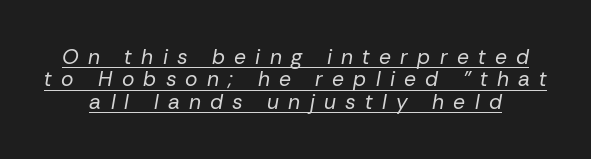
The image shows 21 px text type, italic (leaning right); set tight line spacing (1.06x), unusually wide letter spacing (+0.44 em), underlined.
